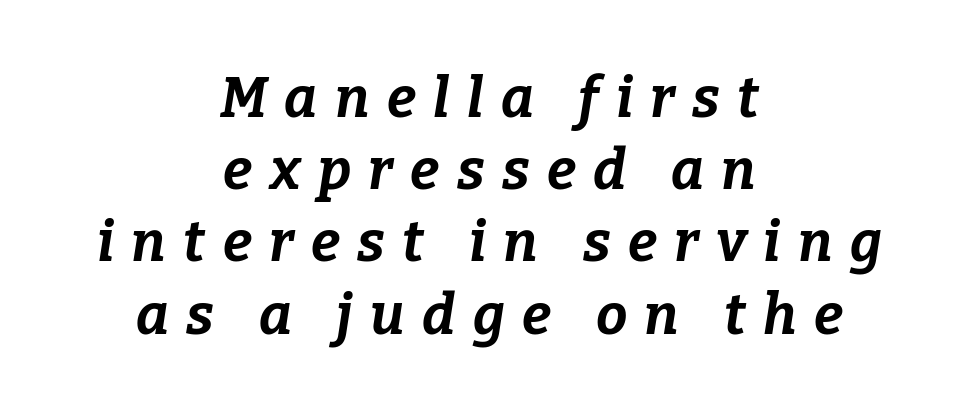
The image shows 56 px bold type, italic (leaning right); set centered, normal line spacing (1.29x), unusually wide letter spacing (+0.31 em), not underlined; low stroke contrast and a medium x-height.
